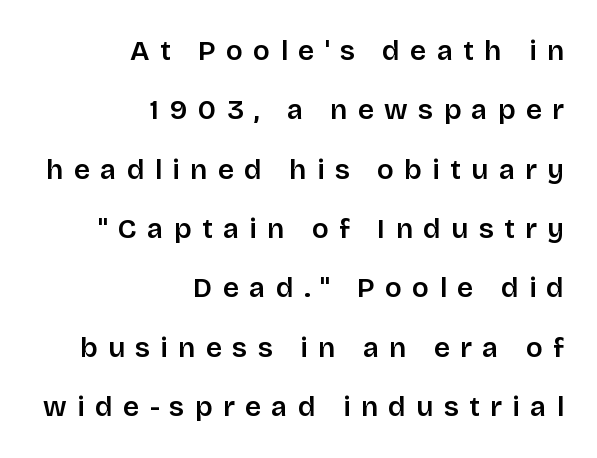
{"serif": "no", "italic": "no", "bold": "semi", "weight": "semibold", "width": "normal", "stroke_contrast": "low", "x_height": "large", "monospaced": "no", "underline": "no", "align": "right", "line_spacing": "loose", "line_spacing_ratio": 2.12, "letter_spacing": "wide", "letter_spacing_em": 0.37, "glyph_px": 28}
